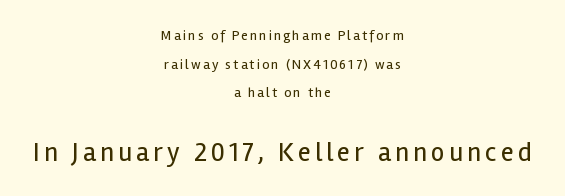
The weight would be labelled regular, book, light, or lighter still. The letters stand upright; this is a roman face. The setting favours the middle, as headings and verse often do. Bare-footed words on every line. Leading is clearly above the norm, producing a sparse column. Bigger letters appear in the bottom chunk; the top chunk is reduced.
